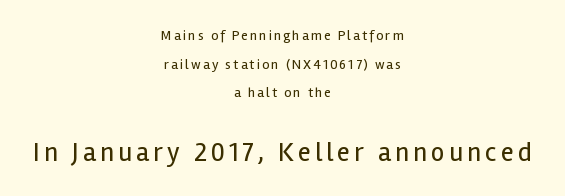
Q: Is the text bold? A: No.
Q: Is the text italic (slanted)? A: No, it is upright.
Q: Is the text underlined? A: No.
Q: How is the paragraph aligned? A: Centered.
Q: Is the spacing between lines tight, normal or loose? A: Loose.
Q: Which block of text is set in a larger size, the first (top) or the second (bottom)? A: The second (bottom) one.
